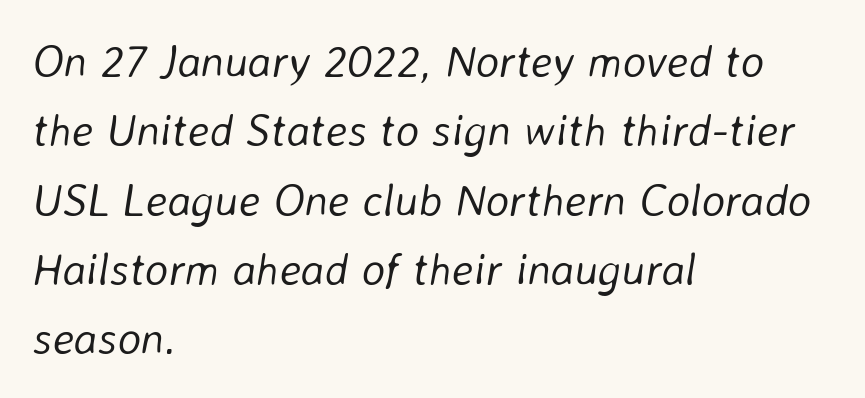
Every character sits at an angle, as italics do. If you measured baseline to baseline, you'd find a middling distance. The font is comparable to plain body text, perhaps lighter. Characters follow at the spacing the type designer built in. Teacher's note: observe the even left margin — that is flush-left alignment.
